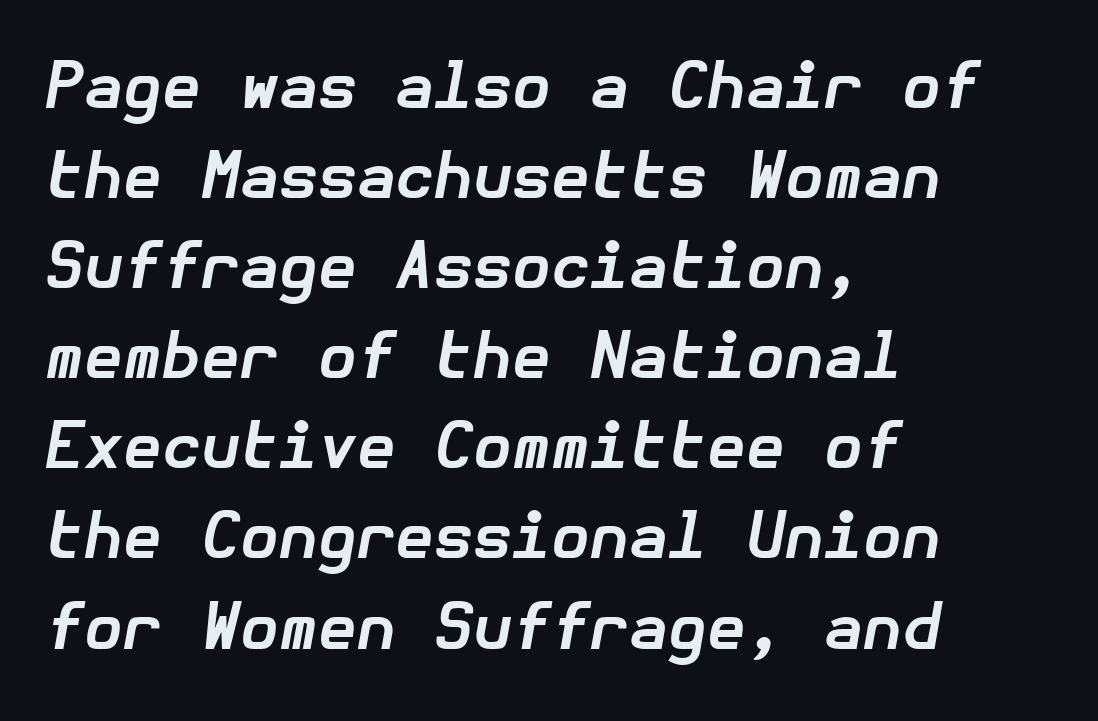
The image shows 63 px bold type, italic (leaning right); set left-aligned, normal line spacing (1.43x), normal letter spacing, not underlined; low stroke contrast and a medium x-height.
